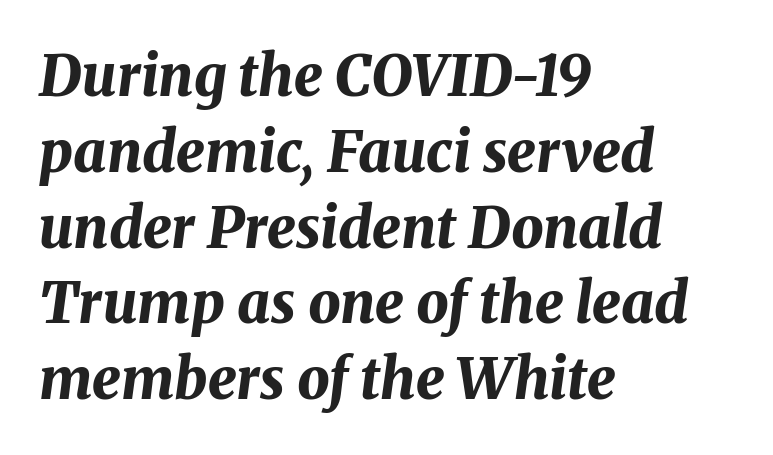
The image shows 57 px bold type, italic (leaning right); set left-aligned, normal line spacing (1.33x), normal letter spacing, not underlined; medium stroke contrast and a medium x-height.
